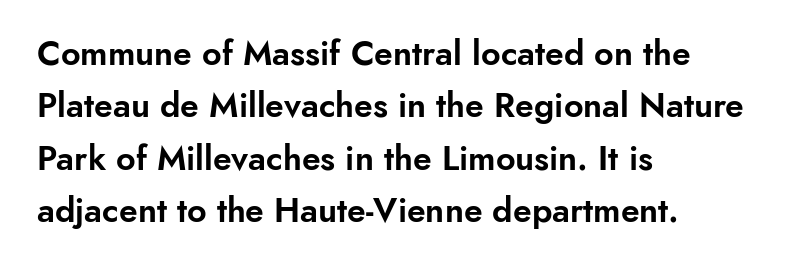
The strip under each line holds only bare page. Ascenders rise straight up at ninety degrees. Between one letter and the next there's only the usual sliver of space. The rendering shows plain stroke endings on the letterforms — a sans-serif design.
